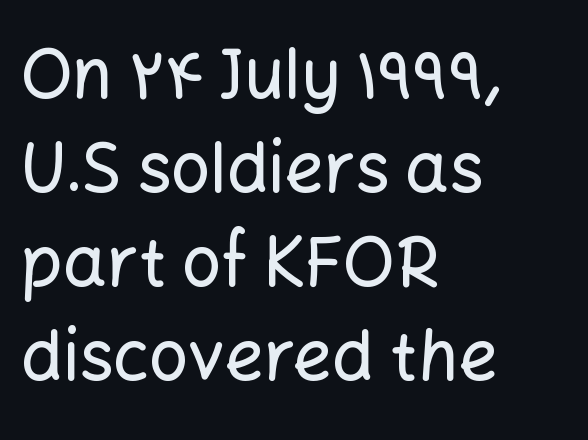
The image shows 69 px sans-serif type, upright; set left-aligned, normal line spacing (1.36x), normal letter spacing, not underlined; low stroke contrast and a medium x-height.
